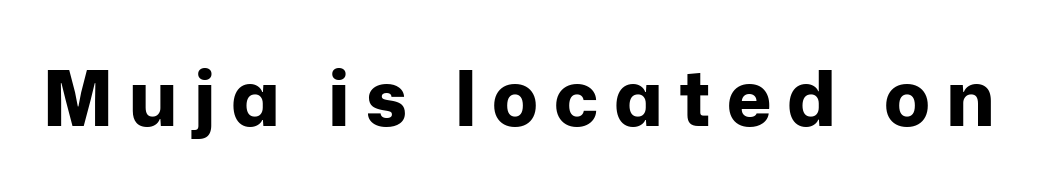
The image shows 76 px bold sans-serif type, upright; set unusually wide letter spacing (+0.21 em), not underlined; low stroke contrast and a medium x-height.
